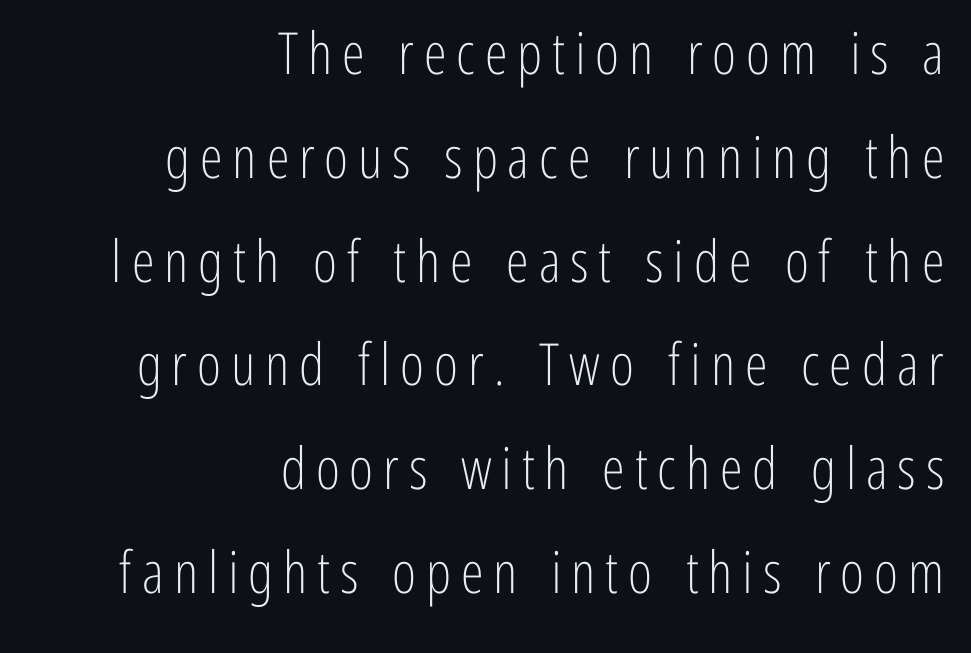
{"serif": "no", "italic": "no", "bold": "no", "weight": "light", "width": "condensed", "stroke_contrast": "low", "x_height": "medium", "monospaced": "no", "underline": "no", "align": "right", "line_spacing_ratio": 1.79, "glyph_px": 58}
